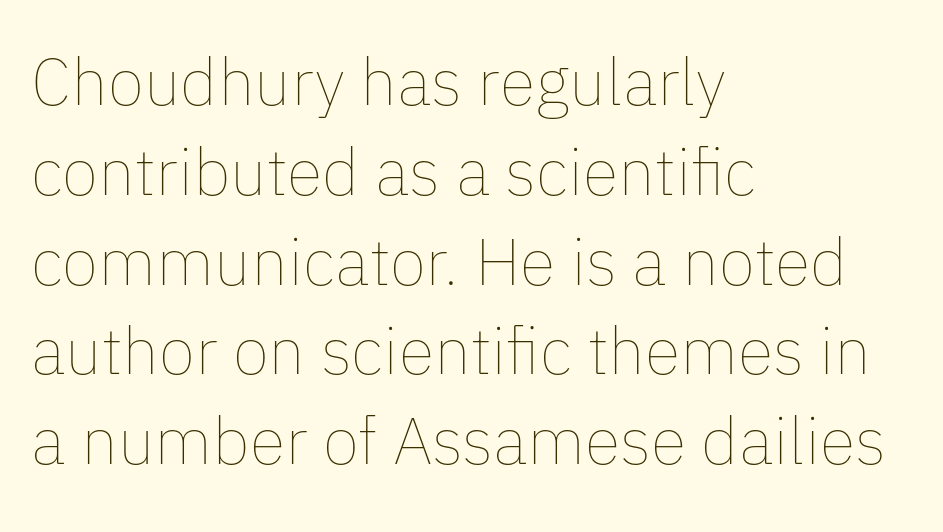
{"italic": "no", "bold": "no", "weight": "thin", "width": "normal", "stroke_contrast": "low", "x_height": "medium", "monospaced": "no", "underline": "no", "align": "left", "line_spacing": "normal", "line_spacing_ratio": 1.36, "letter_spacing": "normal", "letter_spacing_em": 0.0, "glyph_px": 66}
